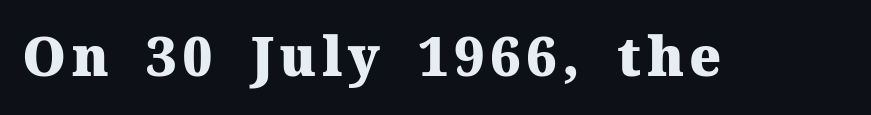
{"serif": "yes", "italic": "no", "bold": "yes", "weight": "heavy", "width": "normal", "stroke_contrast": "medium", "x_height": "medium", "monospaced": "no", "underline": "no", "glyph_px": 54}
